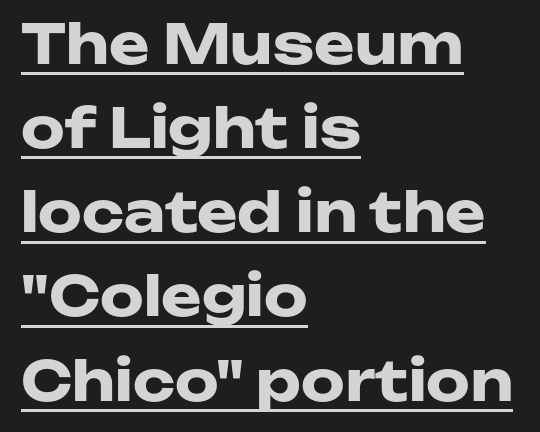
Every character sits straight up, as roman type does. The lettering is marked with a stroke running underneath it. Between one letter and the next there's only the usual sliver of space. The typesetter chose a ragged-right arrangement here.
